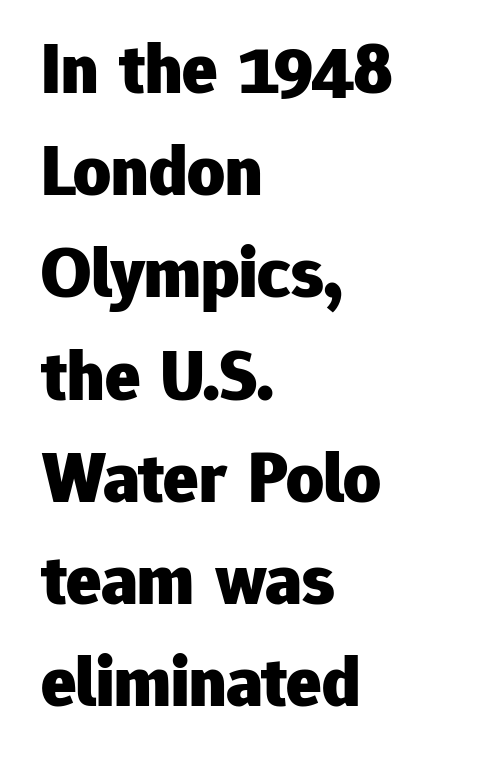
Q: Is the text bold? A: Yes.
Q: Is the text italic (slanted)? A: No, it is upright.
Q: Is the typeface a serif or a sans-serif typeface? A: Sans-serif.
Q: Is the text underlined? A: No.
Q: How is the paragraph aligned? A: Left-aligned.
Q: Is the spacing between letters normal or unusually wide? A: Normal.
Q: Is the spacing between lines tight, normal or loose? A: Normal.
Q: Width (condensed, normal, or wide)? A: Normal.
Q: Stroke contrast? A: Low.
Q: x-height? A: Medium.
Q: Monospaced? A: No.
